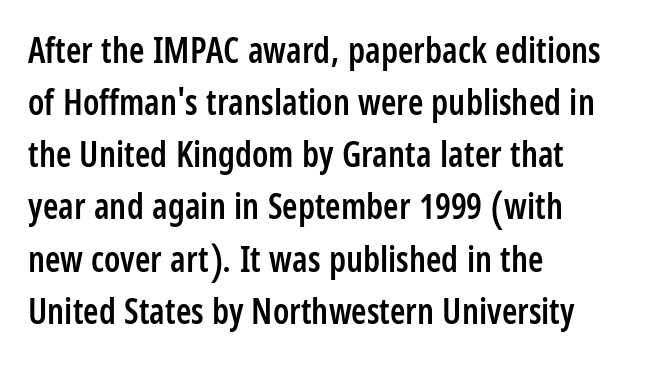
The specimen reads as upright at a glance. Casual observation: everything's shoved over to the left. These lines carry some extra weight — a demibold, not a full bold. Notice how descenders clear the ascenders below comfortably — that's standard leading.
